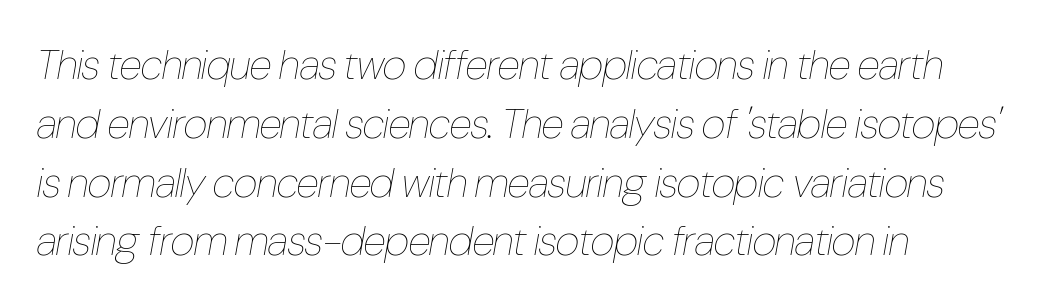
{"italic": "yes", "lean": "right", "slant_degrees": 10, "bold": "no", "weight": "thin", "width": "condensed", "stroke_contrast": "low", "x_height": "medium", "monospaced": "no", "underline": "no", "align": "left", "line_spacing": "normal", "line_spacing_ratio": 1.4, "letter_spacing": "normal", "letter_spacing_em": 0.0, "glyph_px": 42}
